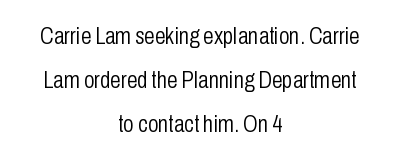
{"italic": "no", "bold": "no", "underline": "no", "align": "center", "line_spacing_ratio": 1.83, "letter_spacing": "normal", "letter_spacing_em": 0.0, "glyph_px": 24}
